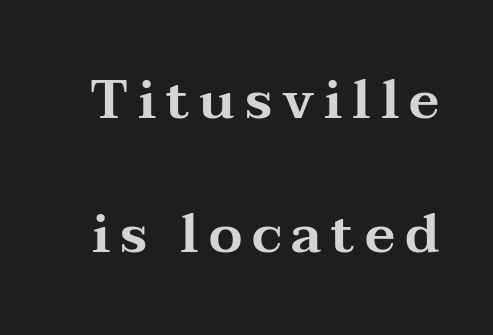
The image shows 54 px wide serif type, upright; set loose line spacing (2.48x), not underlined; medium stroke contrast and a medium x-height.
